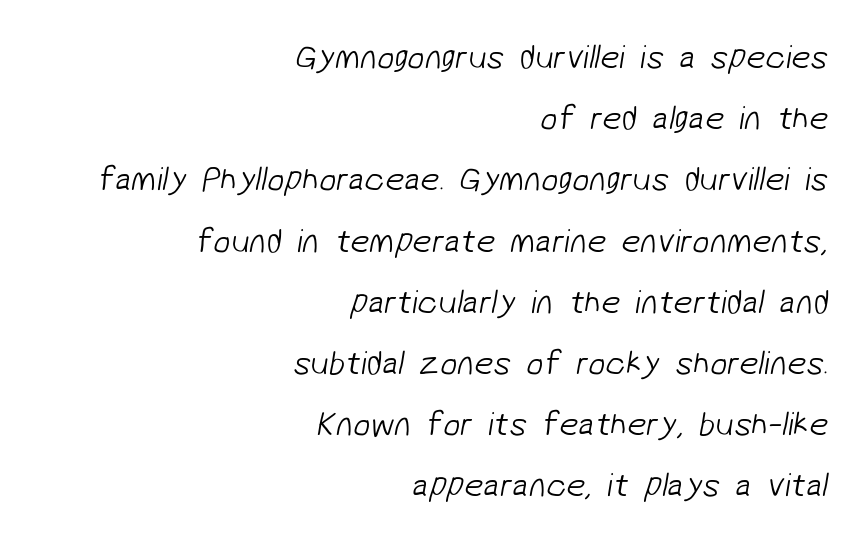
{"serif": "no", "bold": "no", "weight": "light", "width": "normal", "stroke_contrast": "low", "x_height": "medium", "monospaced": "no", "underline": "no", "align": "right", "line_spacing_ratio": 1.8, "letter_spacing": "normal", "letter_spacing_em": 0.0, "glyph_px": 34}
